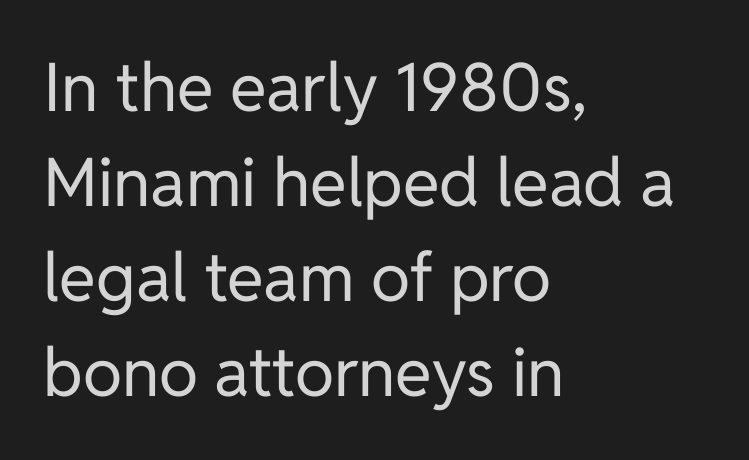
Q: Is the text bold? A: No.
Q: Is the text italic (slanted)? A: No, it is upright.
Q: Is the typeface a serif or a sans-serif typeface? A: Sans-serif.
Q: Is the text underlined? A: No.
Q: How is the paragraph aligned? A: Left-aligned.
Q: Is the spacing between letters normal or unusually wide? A: Normal.
Q: Is the spacing between lines tight, normal or loose? A: Normal.
Q: Width (condensed, normal, or wide)? A: Normal.
Q: Stroke contrast? A: Low.
Q: x-height? A: Medium.
Q: Monospaced? A: No.
